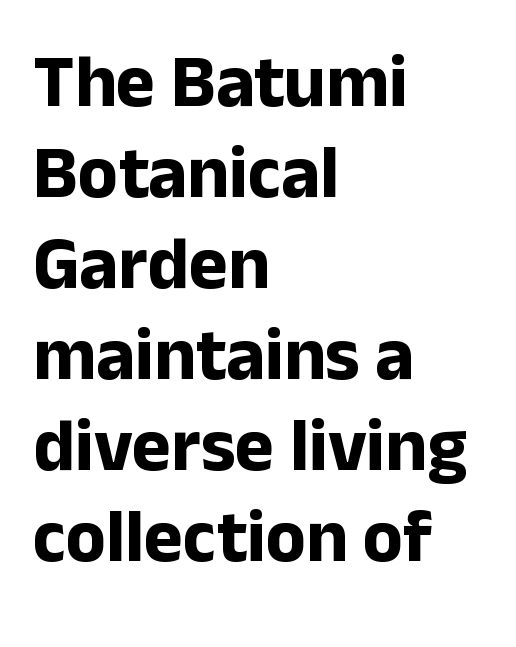
{"serif": "no", "italic": "no", "bold": "yes", "weight": "bold", "width": "normal", "stroke_contrast": "low", "x_height": "medium", "monospaced": "no", "underline": "no", "align": "left", "line_spacing_ratio": 1.23, "letter_spacing": "normal", "letter_spacing_em": 0.0, "glyph_px": 74}
